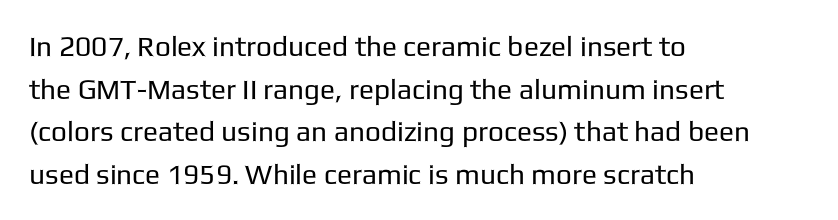
{"serif": "no", "italic": "no", "bold": "no", "weight": "regular", "width": "normal", "stroke_contrast": "low", "x_height": "medium", "monospaced": "no", "underline": "no", "align": "left", "line_spacing": "normal", "line_spacing_ratio": 1.52, "letter_spacing": "normal", "letter_spacing_em": 0.0, "glyph_px": 28}
